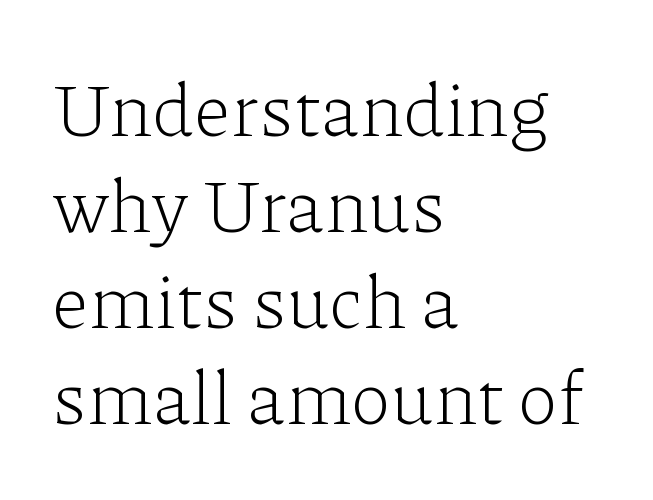
{"serif": "yes", "italic": "no", "bold": "no", "weight": "light", "width": "normal", "stroke_contrast": "low", "x_height": "medium", "monospaced": "no", "underline": "no", "align": "left", "line_spacing": "normal", "line_spacing_ratio": 1.28, "letter_spacing": "normal", "letter_spacing_em": 0.0, "glyph_px": 75}
